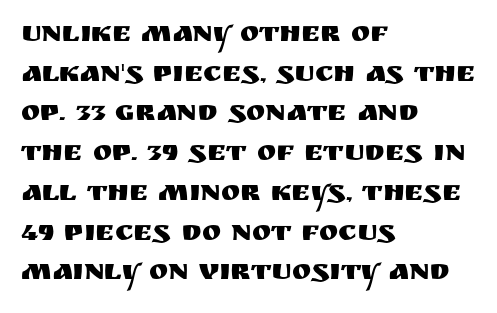
Q: Is the text italic (slanted)? A: No, it is upright.
Q: Is the typeface a serif or a sans-serif typeface? A: Sans-serif.
Q: Is the text underlined? A: No.
Q: How is the paragraph aligned? A: Left-aligned.
Q: Is the spacing between letters normal or unusually wide? A: Normal.
Q: Is the spacing between lines tight, normal or loose? A: Normal.
Q: Width (condensed, normal, or wide)? A: Normal.
Q: Stroke contrast? A: Medium.
Q: x-height? A: Large.
Q: Monospaced? A: No.
